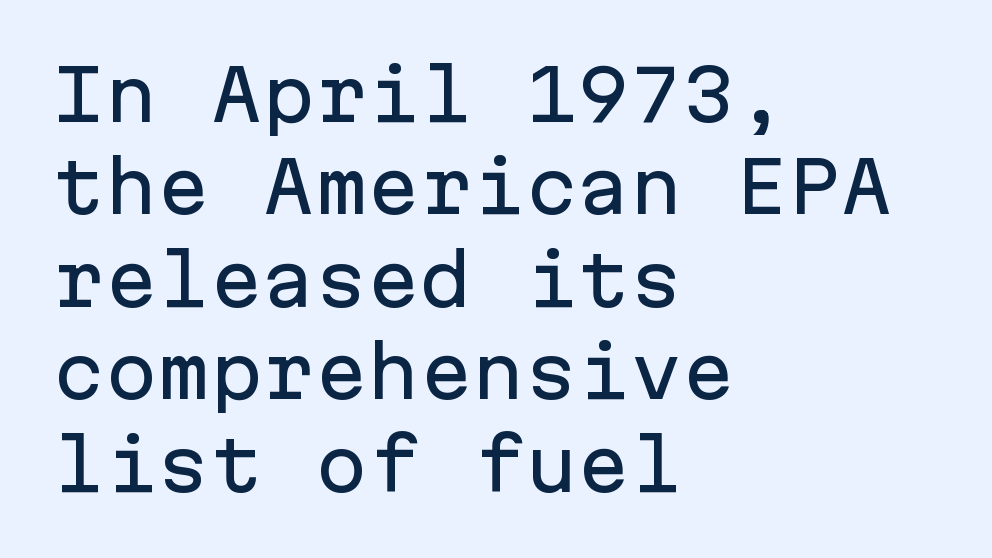
Q: Is the text italic (slanted)? A: No, it is upright.
Q: Is the typeface a serif or a sans-serif typeface? A: Sans-serif.
Q: Is the text underlined? A: No.
Q: How is the paragraph aligned? A: Left-aligned.
Q: Is the spacing between letters normal or unusually wide? A: Normal.
Q: Is the spacing between lines tight, normal or loose? A: Normal.
Q: Width (condensed, normal, or wide)? A: Normal.
Q: Stroke contrast? A: Low.
Q: x-height? A: Medium.
Q: Monospaced? A: Yes.
